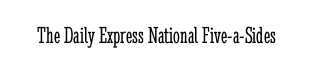
The image shows 24 px text type, upright; set normal letter spacing, not underlined.
